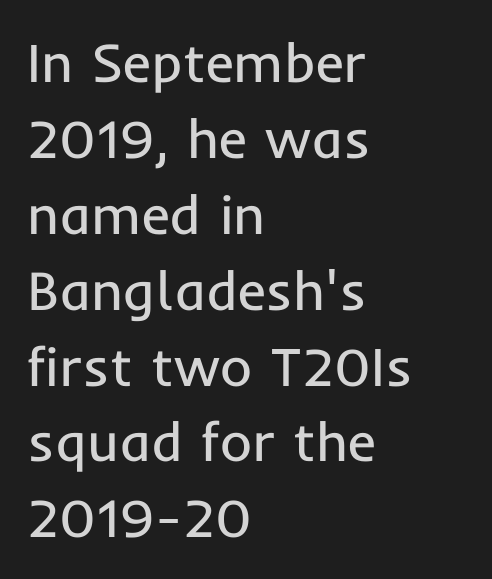
The image shows 55 px regular-weight sans-serif type, upright; set left-aligned, normal line spacing (1.38x), normal letter spacing, not underlined; low stroke contrast and a medium x-height.
